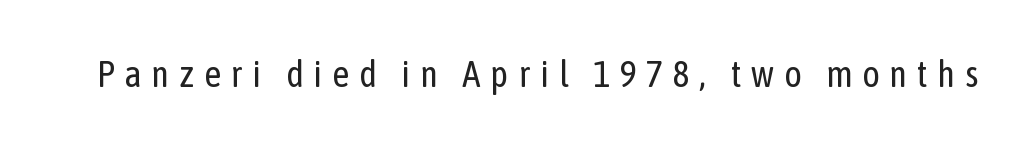
Q: Is the text bold? A: No.
Q: Is the text italic (slanted)? A: No, it is upright.
Q: Is the typeface a serif or a sans-serif typeface? A: Sans-serif.
Q: Is the text underlined? A: No.
Q: Is the spacing between letters normal or unusually wide? A: Unusually wide.
Q: Width (condensed, normal, or wide)? A: Condensed.
Q: Stroke contrast? A: Low.
Q: x-height? A: Medium.
Q: Monospaced? A: No.
